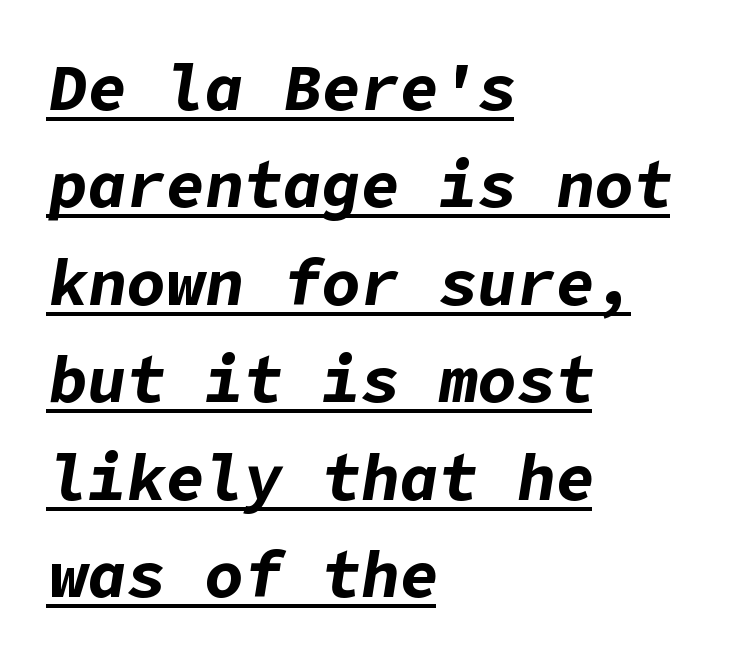
The image shows 65 px bold type, italic (leaning right); set left-aligned, normal line spacing (1.5x), normal letter spacing, underlined; low stroke contrast and a medium x-height.
